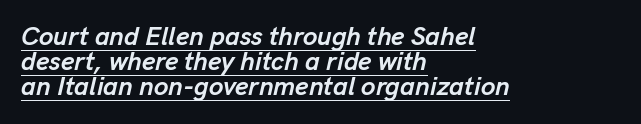
{"italic": "yes", "lean": "right", "slant_degrees": 13, "bold": "yes", "underline": "yes", "align": "left", "line_spacing": "tight", "line_spacing_ratio": 0.96, "letter_spacing": "normal", "letter_spacing_em": 0.0, "glyph_px": 26}
